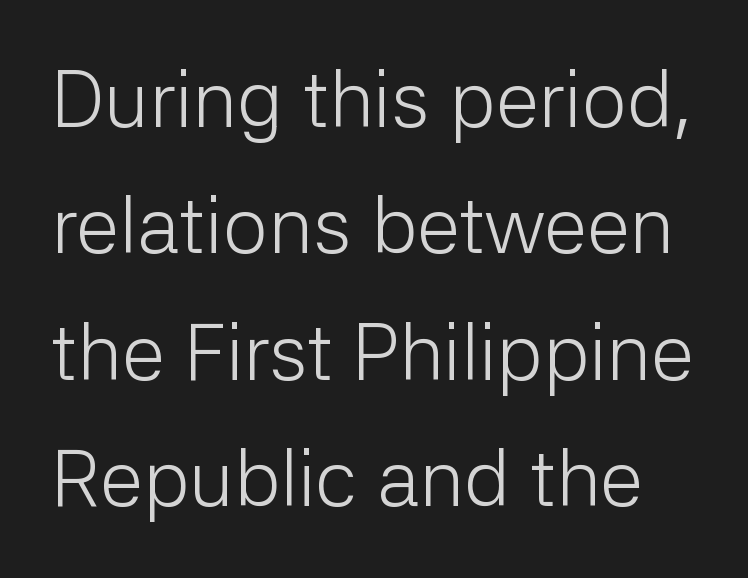
The passage shown is typeset with a sans-serif family. Heaviness? Minimal to ordinary, like unemphasized prose. Observe the ordinary spacing: letters are neighbours, not strangers. Summary of vertical rhythm: regular, with standard interline spacing.
